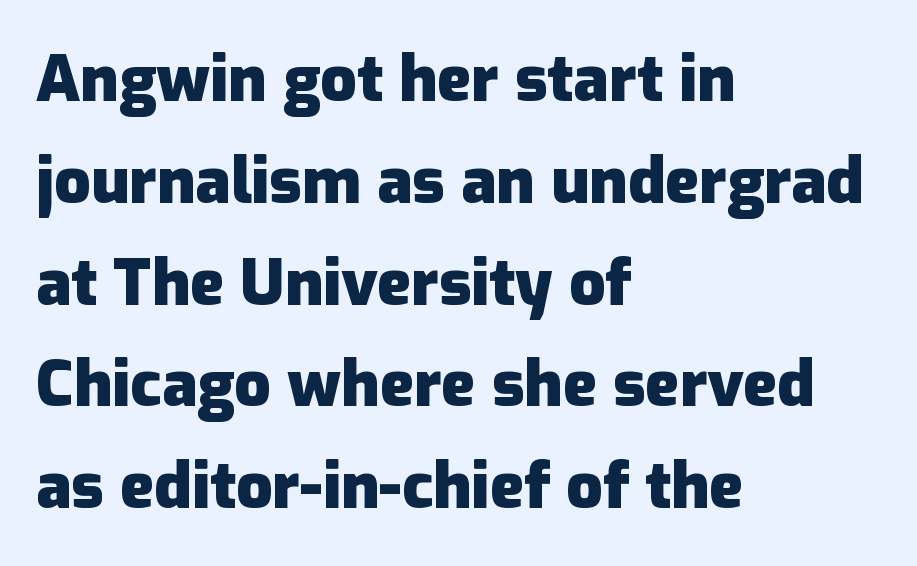
The rendering uses a bold face; every stroke is thick and dark. This is sans-serif lettering, the kind often seen on screens and signage. These lines sit exactly where default settings would place them. These lines stack with their left ends in a neat column. The space beneath each line is pristine and unruled.
